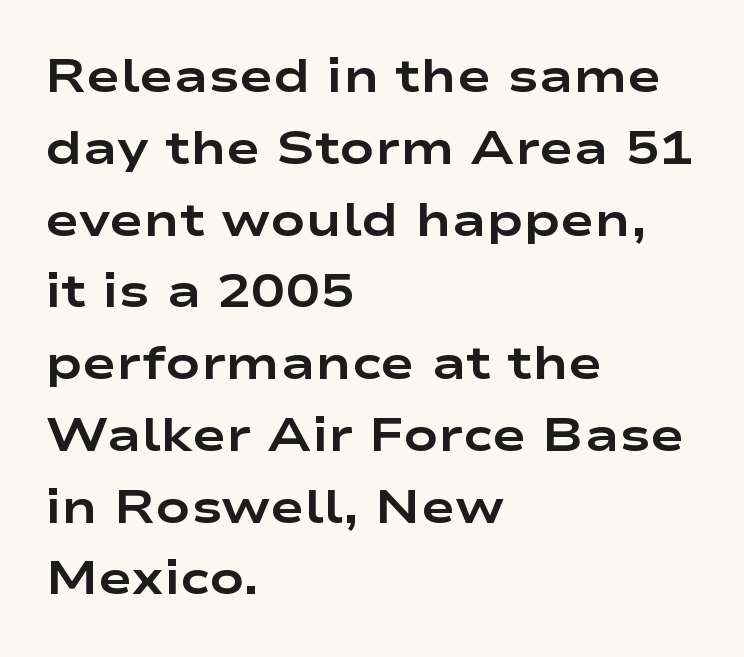
{"serif": "no", "italic": "no", "bold": "yes", "weight": "bold", "width": "wide", "stroke_contrast": "low", "x_height": "medium", "monospaced": "no", "underline": "no", "align": "left", "line_spacing": "normal", "line_spacing_ratio": 1.56, "letter_spacing": "normal", "letter_spacing_em": 0.0, "glyph_px": 46}
